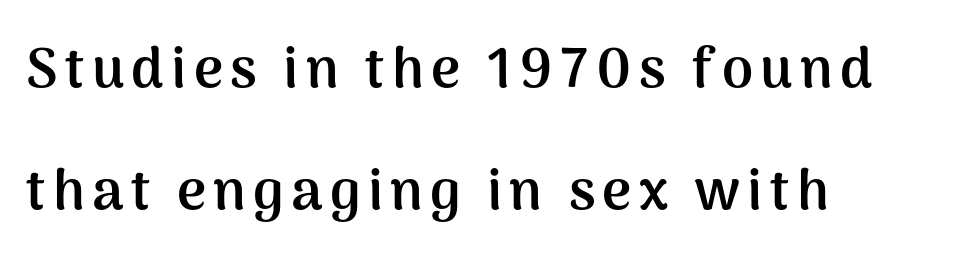
Caption: bold face, heavy strokes. Observe the absence of serifs on each vertical stroke in this sample. The rendering uses natural spacing where letterforms have individual widths. Descenders are the only things crossing below the line.
